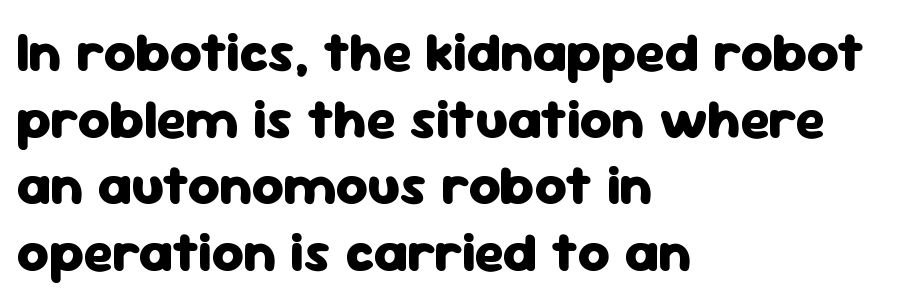
Look at the stroke-to-counter ratio: heavy, a bold. A clean baseline with only descenders dipping below it. Classification — sans serif. Designer's note — italics off, roman on.
